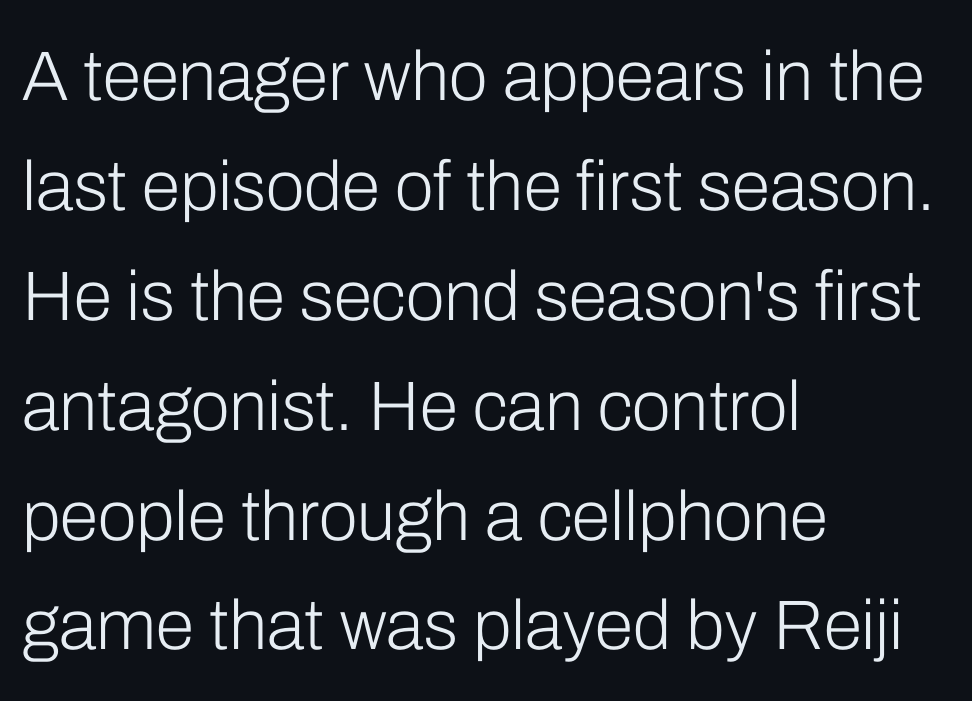
The image shows 70 px light sans-serif type, upright; set left-aligned, normal line spacing (1.57x), normal letter spacing, not underlined; low stroke contrast and a medium x-height.
